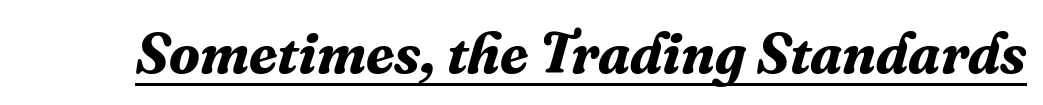
The image shows 57 px bold serif type, italic (leaning right); set normal letter spacing, underlined; medium stroke contrast and a medium x-height.
